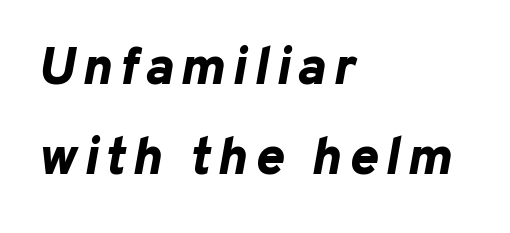
The text block is weighted toward the left margin, trailing off unevenly rightward. The line-height multiplier appears to be the usual default. Varying glyph widths throughout — classic text-font behaviour. The whole block is typeset with a tilt.
